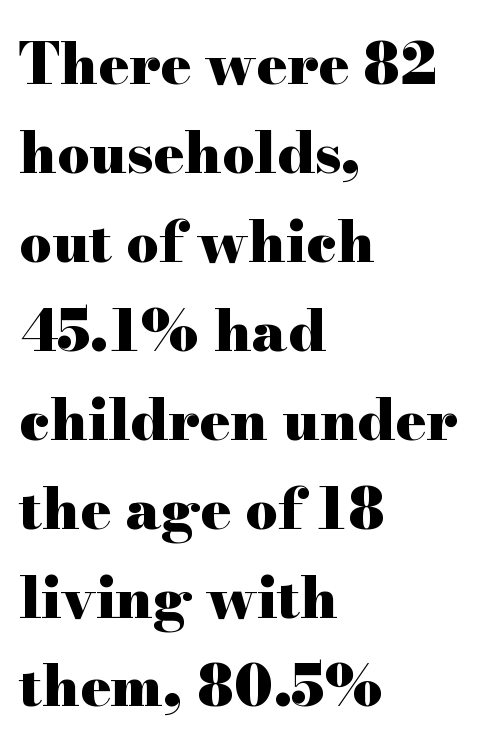
The image shows 57 px heavy, wide serif type, upright; set left-aligned, normal line spacing (1.56x), normal letter spacing, not underlined; high stroke contrast and a small x-height.
